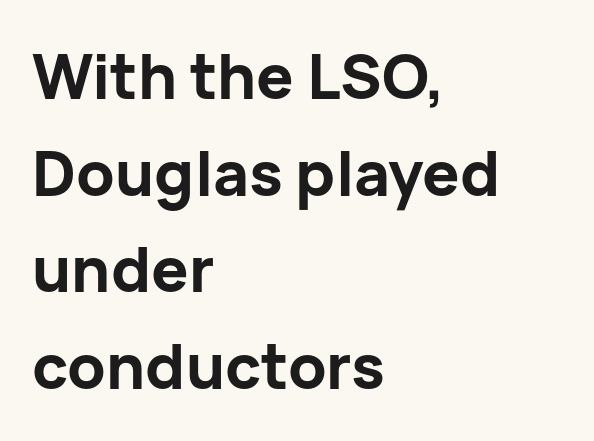
This is roman type, the default non-slanted kind. A dark, heavy texture on the line: the type is bold. If you drew a ruler down the left edge, every line would touch it. Tracking here is standard; glyphs follow each other at the usual distance.
